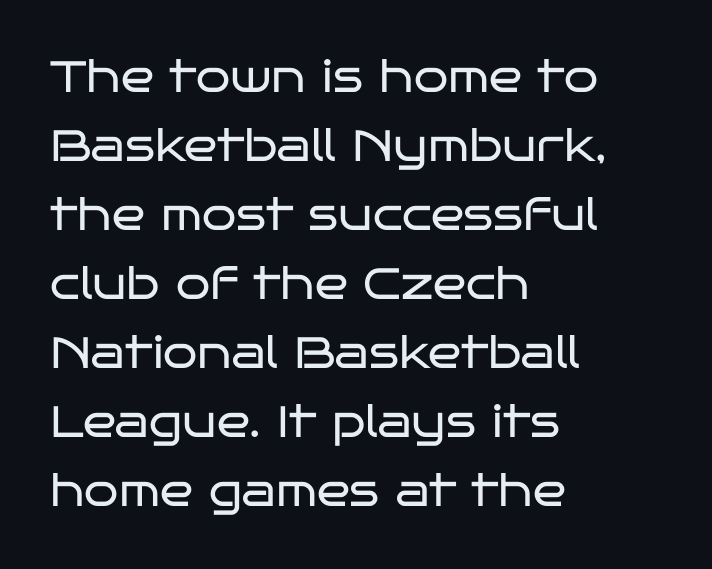
{"serif": "no", "italic": "no", "bold": "no", "weight": "regular", "width": "wide", "stroke_contrast": "low", "x_height": "large", "monospaced": "no", "underline": "no", "align": "left", "line_spacing": "normal", "line_spacing_ratio": 1.57, "letter_spacing": "normal", "letter_spacing_em": 0.0, "glyph_px": 44}
